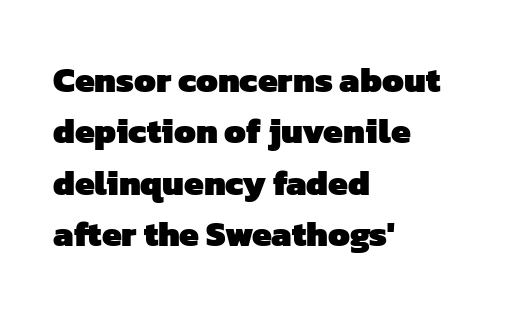
{"serif": "no", "bold": "yes", "weight": "heavy", "width": "normal", "stroke_contrast": "low", "x_height": "medium", "monospaced": "no", "underline": "no", "align": "left", "line_spacing": "normal", "line_spacing_ratio": 1.47, "letter_spacing": "normal", "letter_spacing_em": 0.0, "glyph_px": 35}
